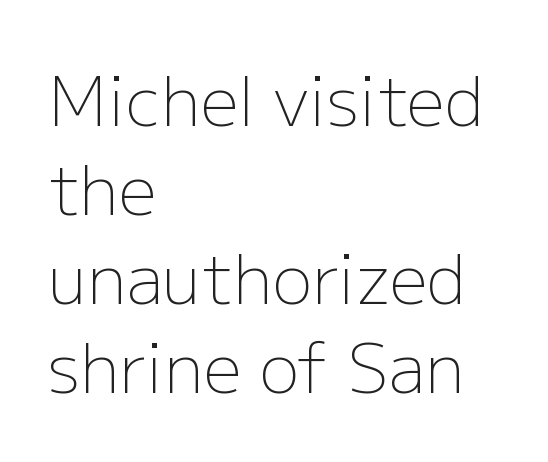
The image shows 67 px light sans-serif type, upright; set left-aligned, normal line spacing (1.33x), normal letter spacing, not underlined; low stroke contrast and a medium x-height.
